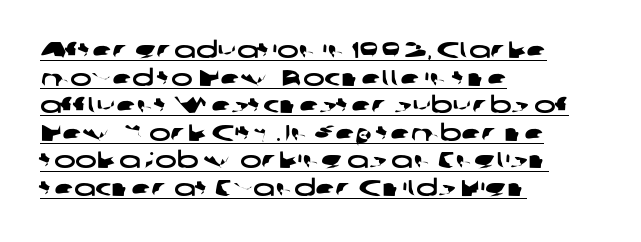
{"underline": "yes", "align": "left", "line_spacing_ratio": 1.2, "letter_spacing": "normal", "letter_spacing_em": 0.0, "glyph_px": 23}
